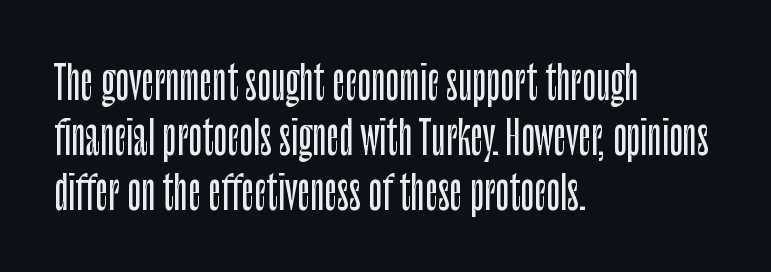
The image shows 45 px condensed sans-serif type, upright; set left-aligned, line spacing 1.22x, normal letter spacing, not underlined; low stroke contrast and a large x-height.
